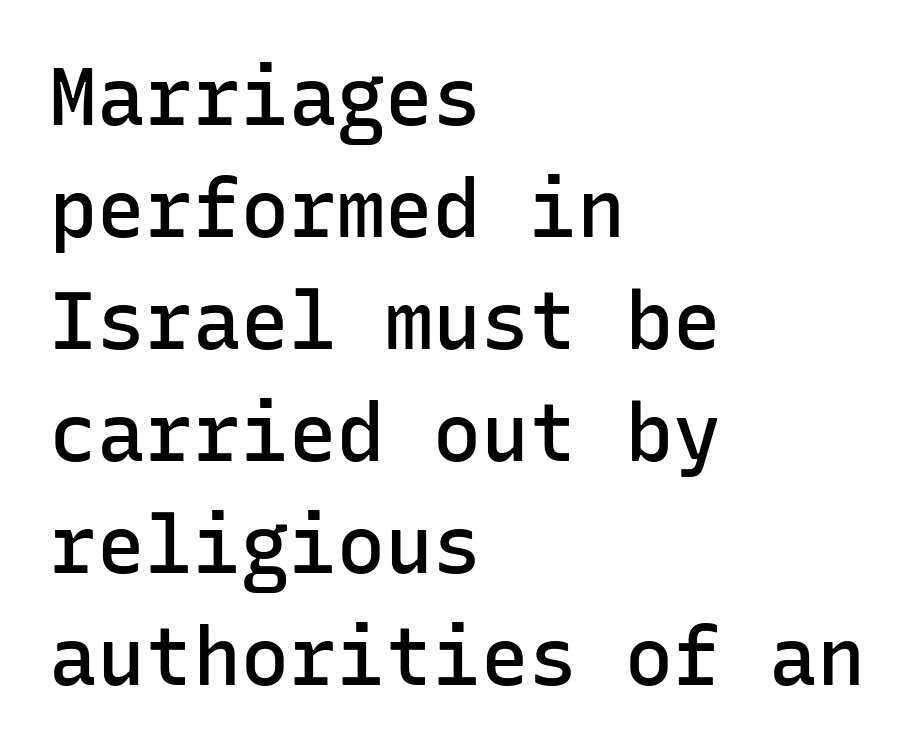
Q: Is the text bold? A: Semi-bold.
Q: Is the text italic (slanted)? A: No, it is upright.
Q: Is the typeface a serif or a sans-serif typeface? A: Sans-serif.
Q: Is the text underlined? A: No.
Q: How is the paragraph aligned? A: Left-aligned.
Q: Is the spacing between letters normal or unusually wide? A: Normal.
Q: Is the spacing between lines tight, normal or loose? A: Normal.
Q: Width (condensed, normal, or wide)? A: Normal.
Q: Stroke contrast? A: Low.
Q: x-height? A: Medium.
Q: Monospaced? A: Yes.
